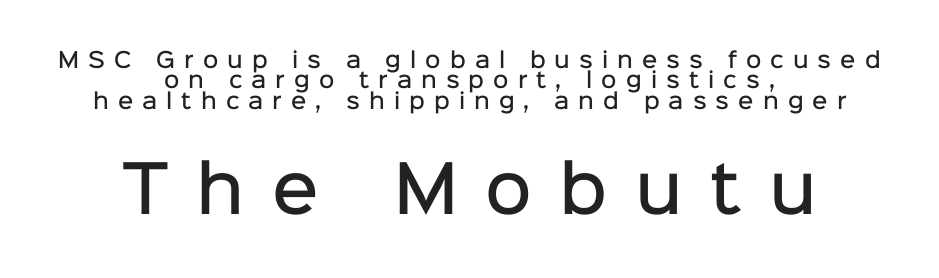
Q: Is the text bold? A: Semi-bold.
Q: Is the text italic (slanted)? A: No, it is upright.
Q: Is the typeface a serif or a sans-serif typeface? A: Sans-serif.
Q: Is the text underlined? A: No.
Q: How is the paragraph aligned? A: Centered.
Q: Is the spacing between letters normal or unusually wide? A: Unusually wide.
Q: Is the spacing between lines tight, normal or loose? A: Tight.
Q: Which block of text is set in a larger size, the first (top) or the second (bottom)? A: The second (bottom) one.
Q: Width (condensed, normal, or wide)? A: Normal.
Q: Stroke contrast? A: Low.
Q: x-height? A: Medium.
Q: Monospaced? A: No.
